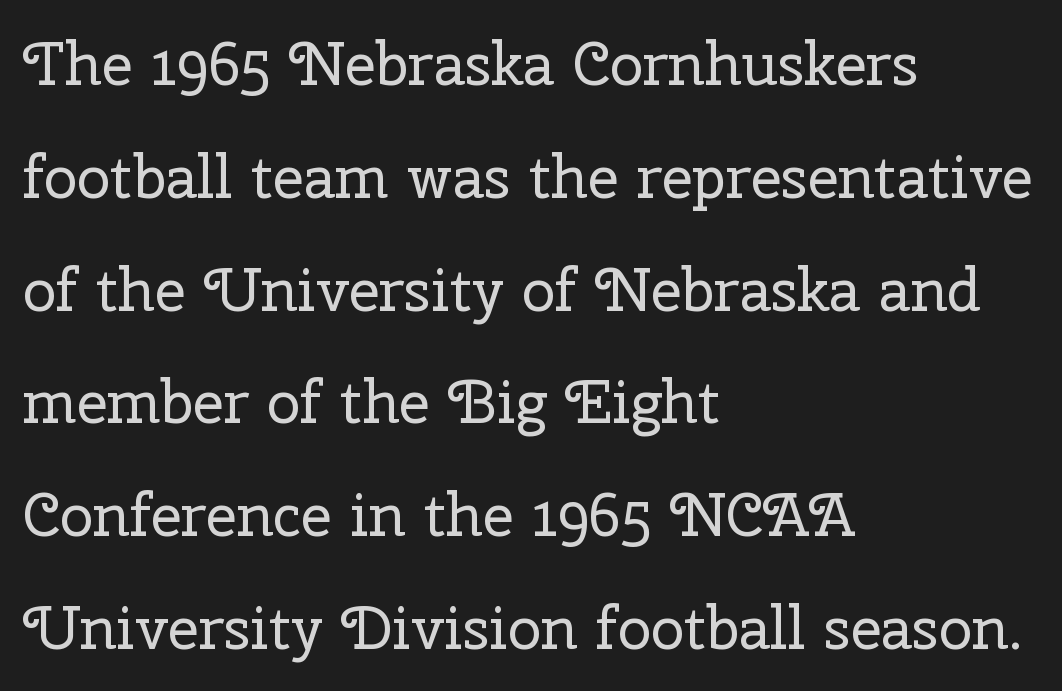
{"serif": "yes", "italic": "no", "bold": "no", "weight": "regular", "width": "normal", "stroke_contrast": "low", "x_height": "medium", "monospaced": "no", "underline": "no", "align": "left", "line_spacing_ratio": 1.88, "letter_spacing": "normal", "letter_spacing_em": 0.0, "glyph_px": 60}
